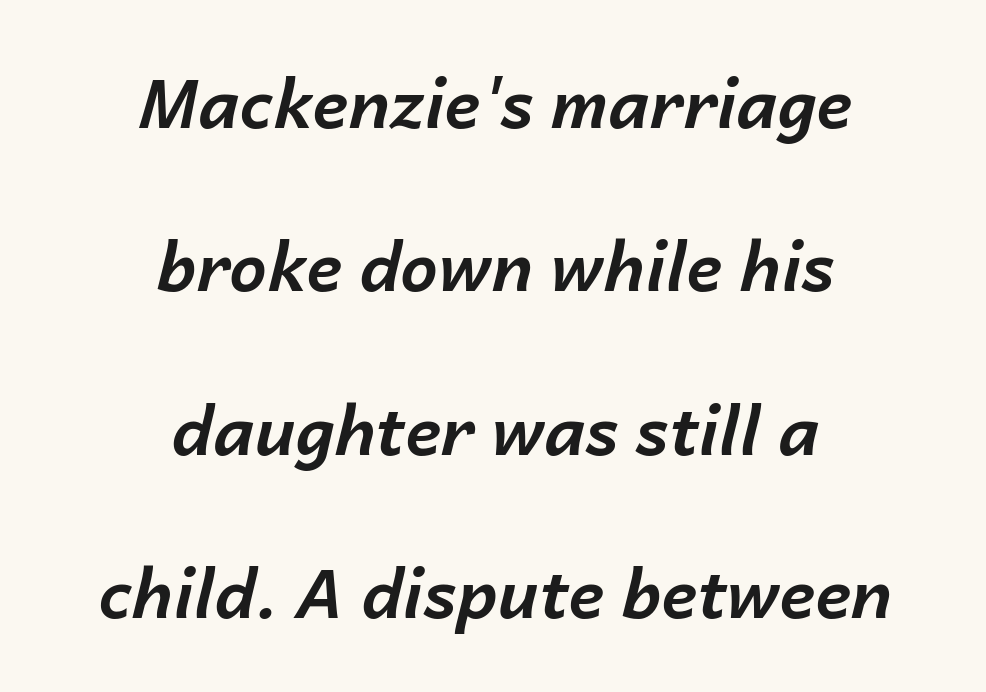
Typeset on center — no edge is straight. Underline: absent. This sample uses an oblique cut, with every glyph tilted off the vertical. Characters follow at the spacing the type designer built in.
